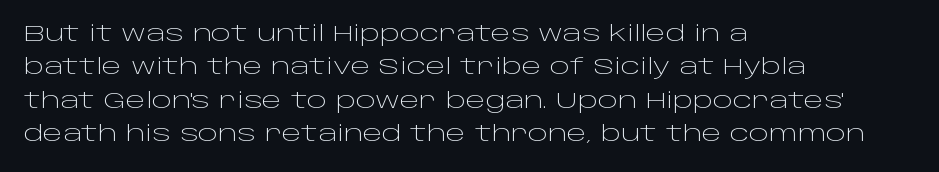
{"italic": "no", "bold": "no", "underline": "no", "align": "left", "line_spacing": "normal", "line_spacing_ratio": 1.59, "letter_spacing": "normal", "letter_spacing_em": 0.0, "glyph_px": 21}
